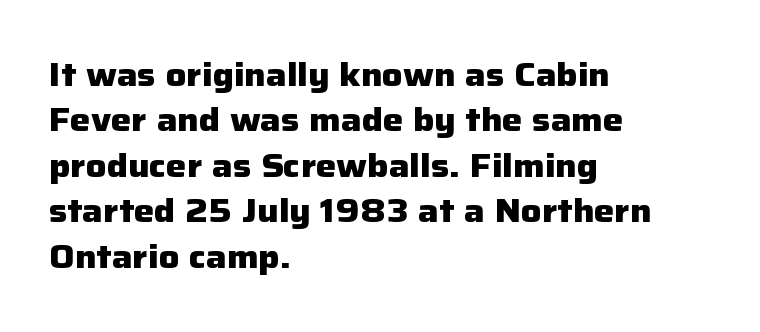
This is roman type, the default non-slanted kind. Is the type bold? Yes — the strokes are clearly thick and heavy. Any mark beneath the type? The region is blank. A student would call this left alignment; a typographer would say flush left, rag right. Looks like regular typesetting: each glyph gets only the width it needs. Stroke terminals: plain, sans-serif.
